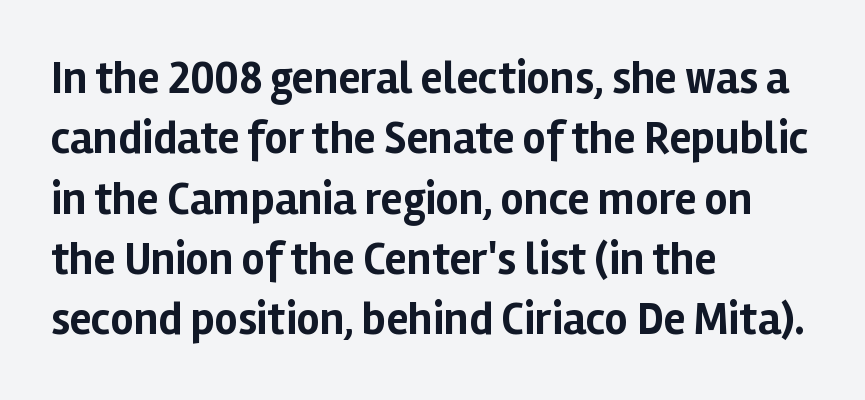
The image shows 45 px bold sans-serif type, upright; set left-aligned, normal line spacing (1.34x), normal letter spacing, not underlined; low stroke contrast and a medium x-height.
